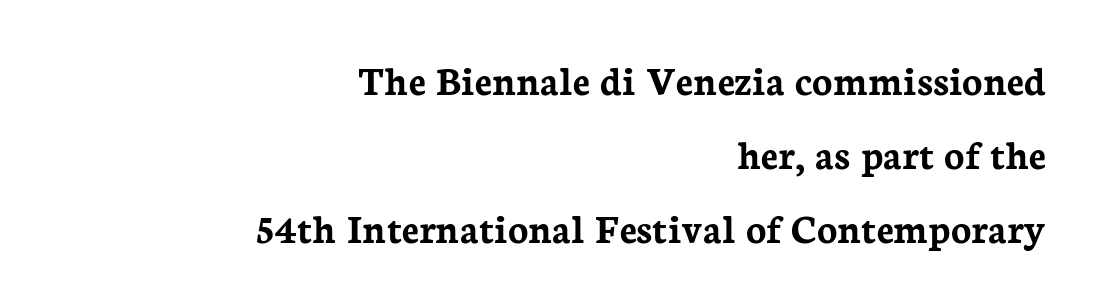
{"serif": "yes", "italic": "no", "bold": "yes", "weight": "semibold", "width": "normal", "stroke_contrast": "low", "x_height": "medium", "monospaced": "no", "underline": "no", "align": "right", "line_spacing_ratio": 1.76, "letter_spacing": "normal", "letter_spacing_em": 0.0, "glyph_px": 42}
